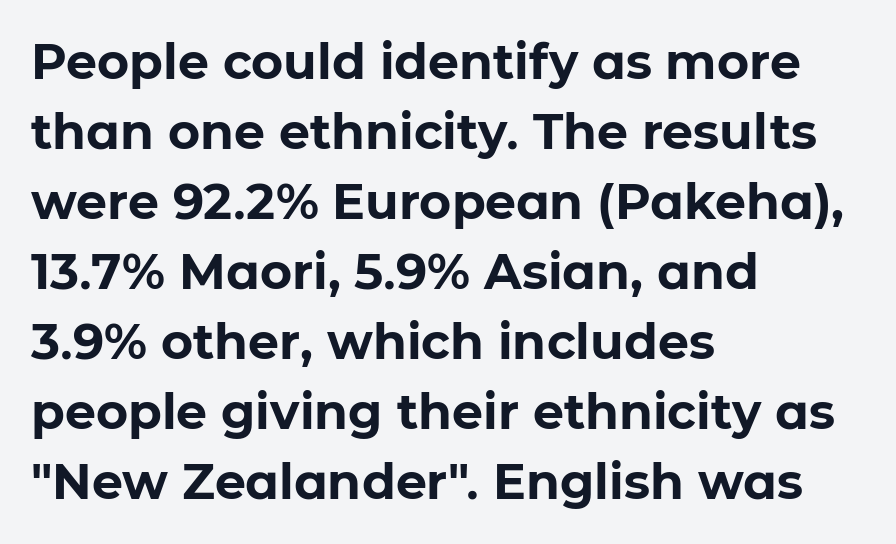
Q: Is the text bold? A: Yes.
Q: Is the text italic (slanted)? A: No, it is upright.
Q: Is the typeface a serif or a sans-serif typeface? A: Sans-serif.
Q: Is the text underlined? A: No.
Q: How is the paragraph aligned? A: Left-aligned.
Q: Is the spacing between letters normal or unusually wide? A: Normal.
Q: Is the spacing between lines tight, normal or loose? A: Normal.
Q: Width (condensed, normal, or wide)? A: Normal.
Q: Stroke contrast? A: Low.
Q: x-height? A: Medium.
Q: Monospaced? A: No.
